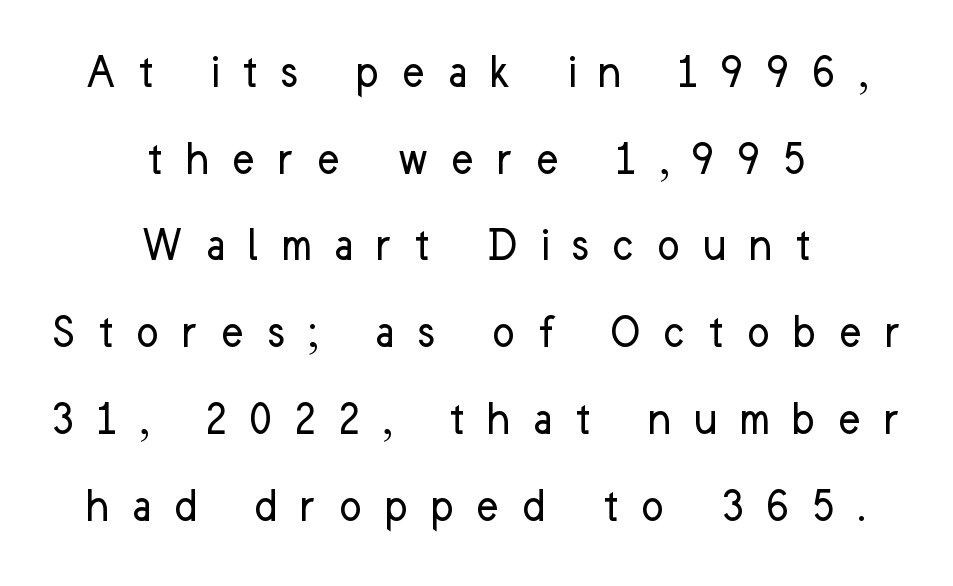
Q: Is the text bold? A: No.
Q: Is the text italic (slanted)? A: No, it is upright.
Q: Is the typeface a serif or a sans-serif typeface? A: Sans-serif.
Q: Is the text underlined? A: No.
Q: How is the paragraph aligned? A: Centered.
Q: Is the spacing between letters normal or unusually wide? A: Unusually wide.
Q: Width (condensed, normal, or wide)? A: Normal.
Q: Stroke contrast? A: Low.
Q: x-height? A: Medium.
Q: Monospaced? A: No.
